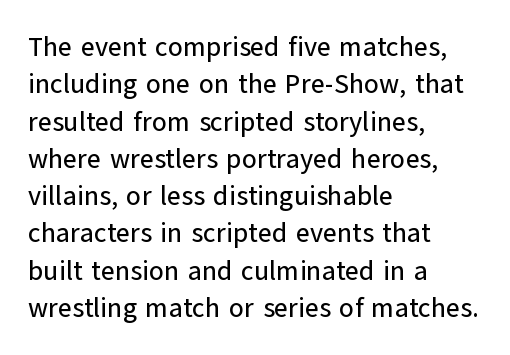
Normally led — the rows are evenly, conventionally spaced. Letter spacing: default. This is the regular roman posture of the typeface. Clear beneath every line of the passage. This rendering uses left alignment, leaving the right contour irregular.
